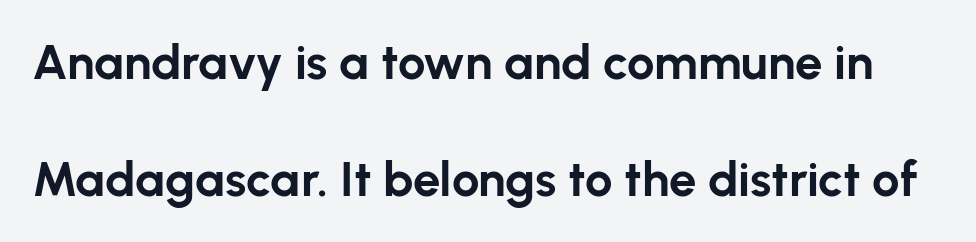
{"serif": "no", "italic": "no", "bold": "yes", "weight": "bold", "width": "normal", "stroke_contrast": "low", "x_height": "medium", "monospaced": "no", "underline": "no", "line_spacing": "loose", "line_spacing_ratio": 2.39, "letter_spacing": "normal", "letter_spacing_em": 0.0, "glyph_px": 49}
